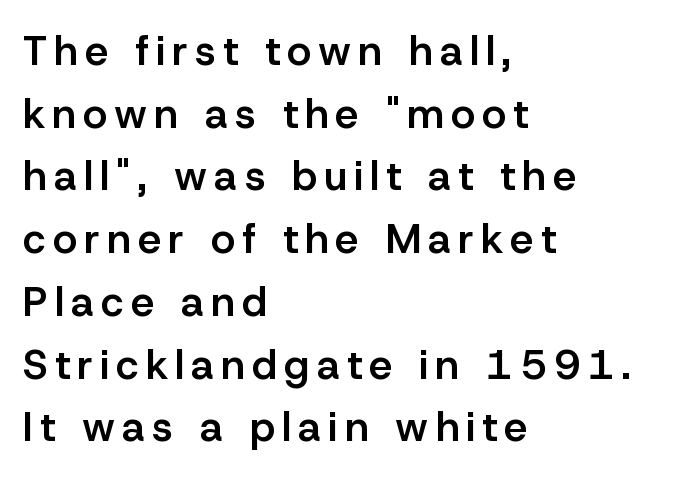
Teacher's note: observe the even left margin — that is flush-left alignment. The area under the type is left untouched. This is the in-between weight designers call semibold or demi. Ordinary non-slanted type is in use.
